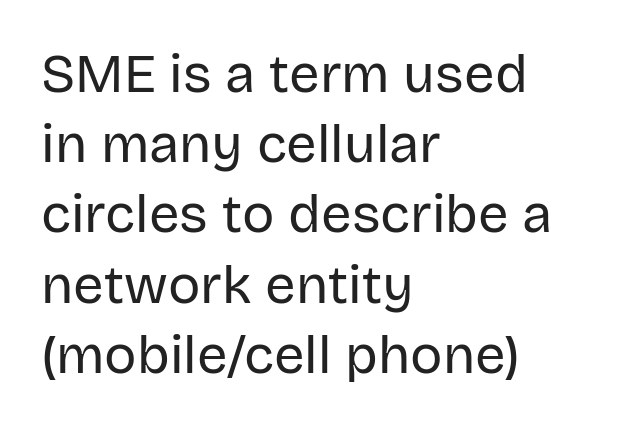
The type is set solid horizontally, with unmodified tracking. Stems here are at most as thick as an everyday book face. The face used here is a sans, in the tradition of grotesques and geometrics. Italic? Not at all — the glyphs are vertical. Horizontal alignment here is leftward, the default for most running prose.
